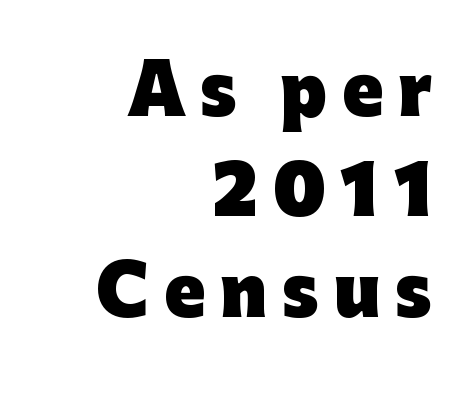
The image shows 67 px heavy sans-serif type, upright; set right-aligned, normal line spacing (1.5x), unusually wide letter spacing (+0.22 em), not underlined; low stroke contrast and a medium x-height.
